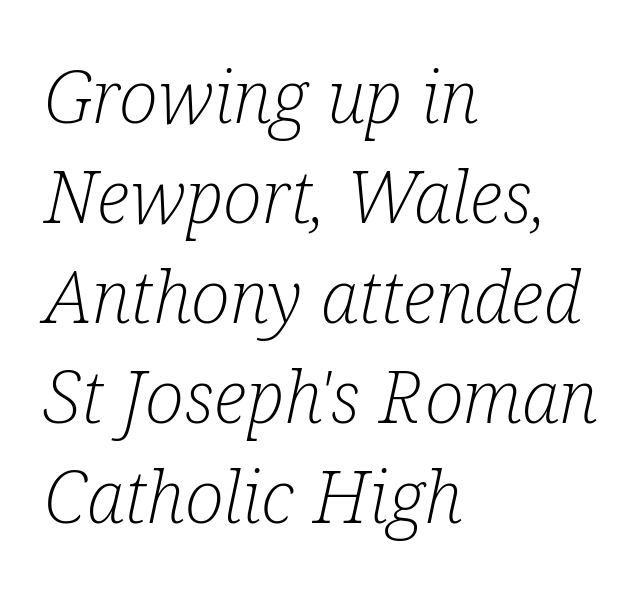
The image shows 73 px light, condensed serif type, italic (leaning right); set left-aligned, normal line spacing (1.37x), normal letter spacing, not underlined; low stroke contrast and a medium x-height.
